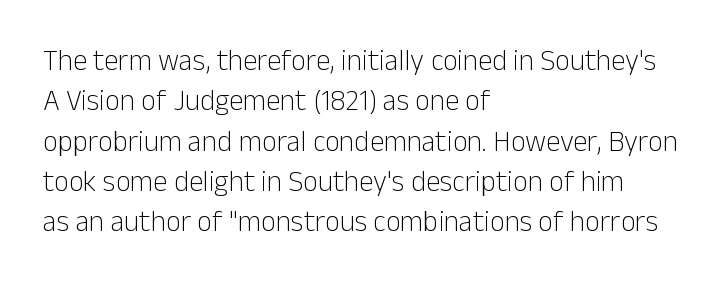
{"serif": "no", "italic": "no", "bold": "no", "weight": "light", "width": "normal", "stroke_contrast": "low", "x_height": "medium", "monospaced": "no", "underline": "no", "align": "left", "line_spacing": "normal", "line_spacing_ratio": 1.39, "letter_spacing": "normal", "letter_spacing_em": 0.0, "glyph_px": 29}
